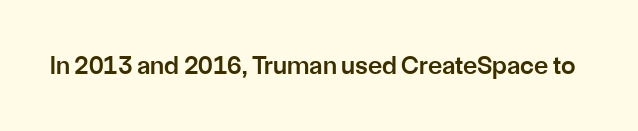
Q: Is the text bold? A: Semi-bold.
Q: Is the text italic (slanted)? A: No, it is upright.
Q: Is the text underlined? A: No.
Q: Is the spacing between letters normal or unusually wide? A: Normal.
